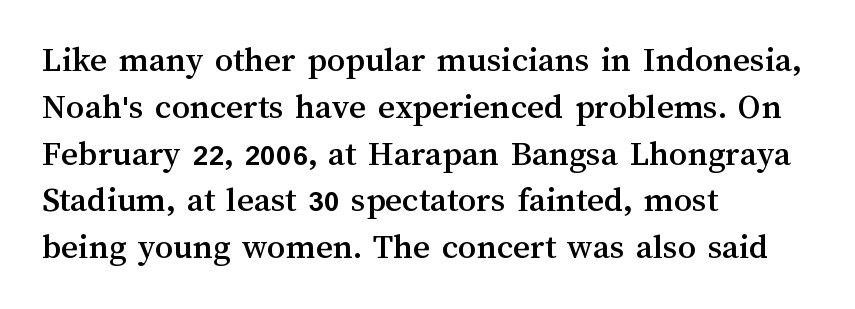
The image shows 36 px text type, upright; set left-aligned, normal line spacing (1.3x), normal letter spacing, not underlined; medium stroke contrast and a medium x-height.
